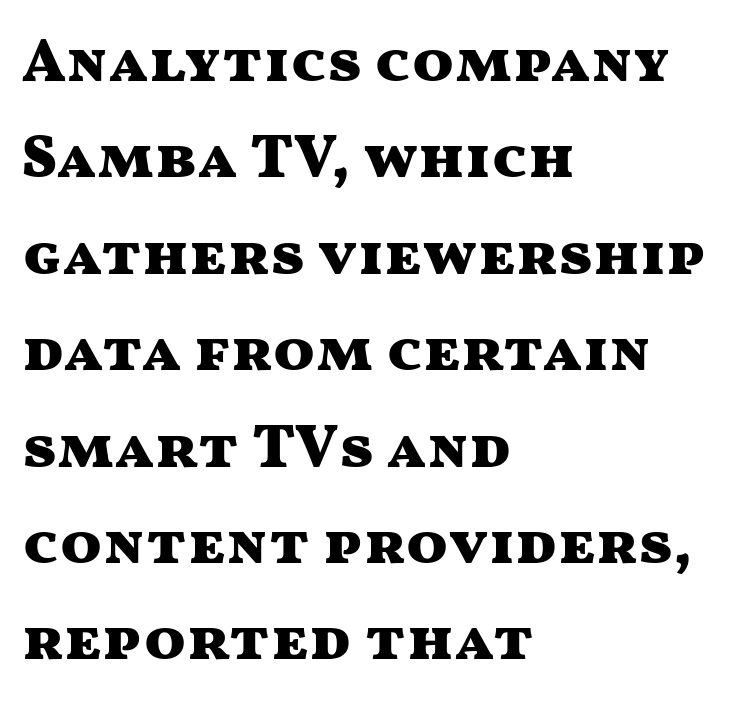
The image shows 61 px heavy, wide sans-serif type, upright; set left-aligned, normal line spacing (1.58x), normal letter spacing, not underlined; medium stroke contrast and a medium x-height.
